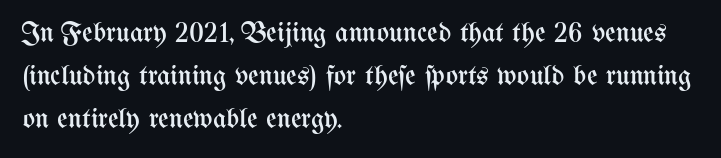
Q: Is the text bold? A: No.
Q: Is the text italic (slanted)? A: No, it is upright.
Q: Is the text underlined? A: No.
Q: How is the paragraph aligned? A: Left-aligned.
Q: Is the spacing between letters normal or unusually wide? A: Normal.
Q: Is the spacing between lines tight, normal or loose? A: Normal.
Q: Width (condensed, normal, or wide)? A: Condensed.
Q: Stroke contrast? A: Medium.
Q: x-height? A: Medium.
Q: Monospaced? A: No.
